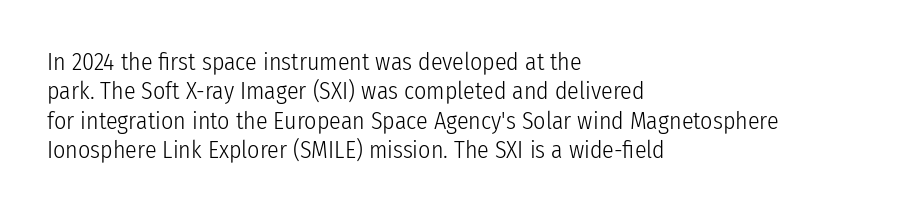
{"italic": "no", "bold": "no", "underline": "no", "align": "left", "line_spacing_ratio": 1.22, "letter_spacing": "normal", "letter_spacing_em": 0.0, "glyph_px": 24}
